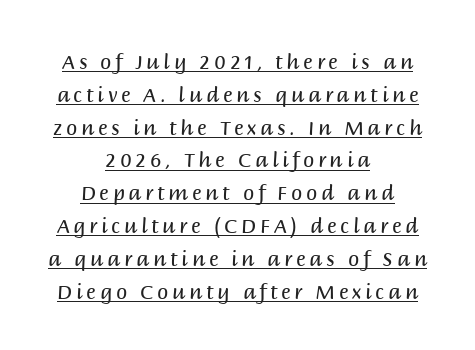
Q: Is the text bold? A: No.
Q: Is the text italic (slanted)? A: Yes.
Q: Is the text underlined? A: Yes.
Q: How is the paragraph aligned? A: Centered.
Q: Is the spacing between lines tight, normal or loose? A: Normal.
